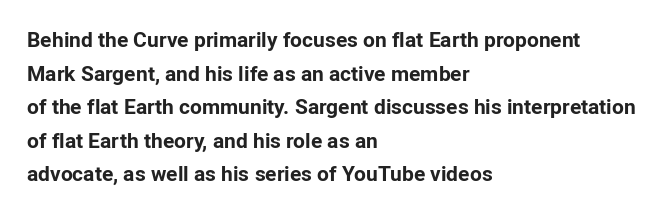
{"italic": "no", "bold": "yes", "underline": "no", "align": "left", "line_spacing": "normal", "line_spacing_ratio": 1.6, "letter_spacing": "normal", "letter_spacing_em": 0.0, "glyph_px": 21}
